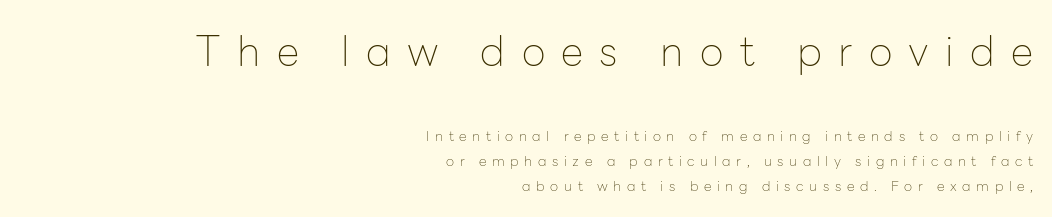
{"serif": "no", "italic": "no", "bold": "no", "weight": "thin", "width": "normal", "stroke_contrast": "low", "x_height": "medium", "monospaced": "no", "underline": "no", "align": "right", "line_spacing_ratio": 1.77, "letter_spacing": "wide", "letter_spacing_em": 0.4, "larger_block": "first", "size_ratio": 2.93, "glyph_px": 41}
